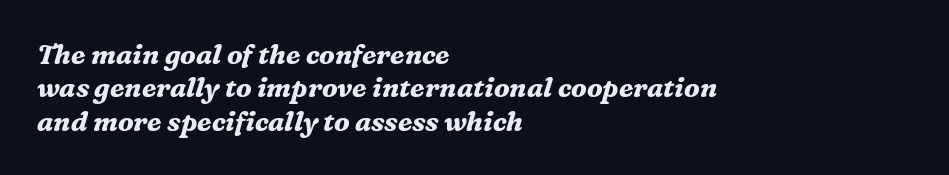
Q: Is the text bold? A: Yes.
Q: Is the text italic (slanted)? A: Yes, it leans right by about 16 degrees.
Q: Is the text underlined? A: No.
Q: How is the paragraph aligned? A: Left-aligned.
Q: Is the spacing between letters normal or unusually wide? A: Normal.
